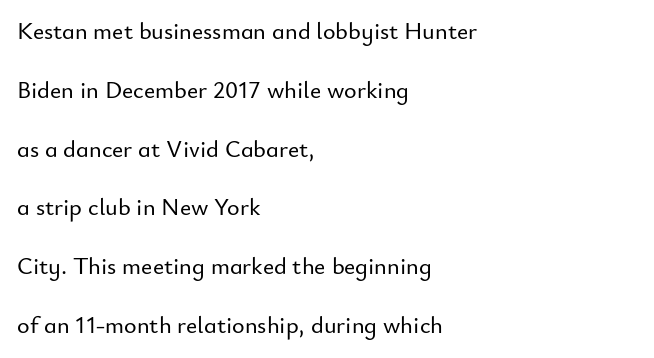
{"italic": "no", "underline": "no", "align": "left", "line_spacing": "loose", "line_spacing_ratio": 2.45, "letter_spacing": "normal", "letter_spacing_em": 0.0, "glyph_px": 24}
